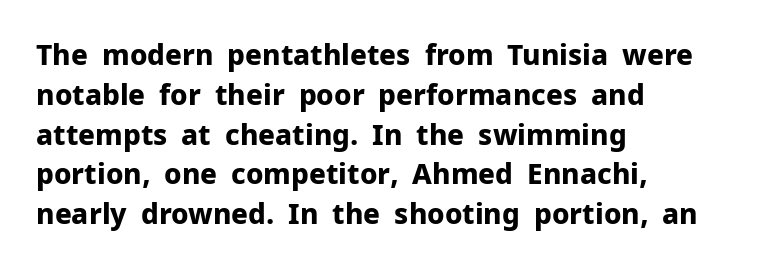
The image shows 28 px bold sans-serif type, upright; set left-aligned, normal line spacing (1.42x), normal letter spacing, not underlined; low stroke contrast and a medium x-height.
